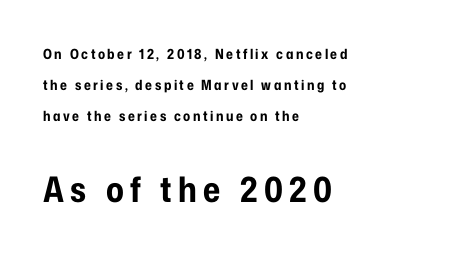
{"serif": "no", "italic": "no", "bold": "yes", "weight": "bold", "width": "condensed", "stroke_contrast": "low", "x_height": "medium", "monospaced": "no", "underline": "no", "align": "left", "line_spacing": "loose", "line_spacing_ratio": 2.2, "larger_block": "second", "size_ratio": 2.5, "glyph_px": 35}
